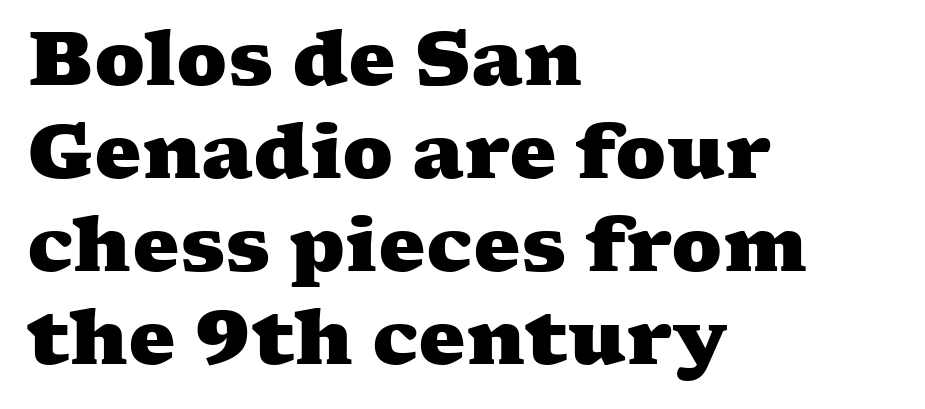
{"serif": "yes", "bold": "yes", "weight": "heavy", "width": "wide", "stroke_contrast": "medium", "x_height": "medium", "monospaced": "no", "underline": "no", "align": "left", "line_spacing_ratio": 1.24, "letter_spacing": "normal", "letter_spacing_em": 0.0, "glyph_px": 75}
